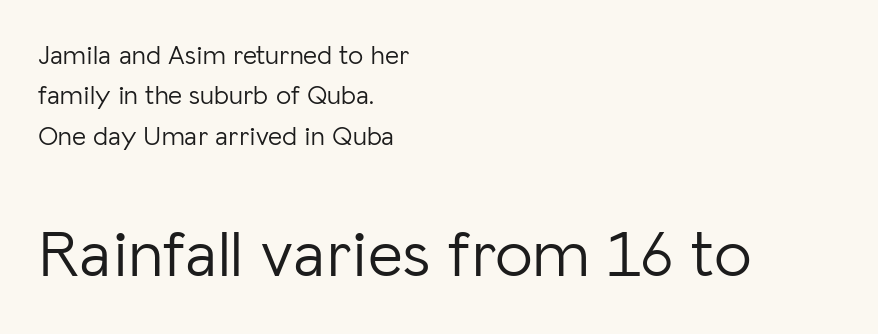
The image shows 67 px light sans-serif type, upright; set left-aligned, normal line spacing (1.5x), normal letter spacing, not underlined; the second (bottom) block is 2.48x larger; low stroke contrast and a medium x-height.
